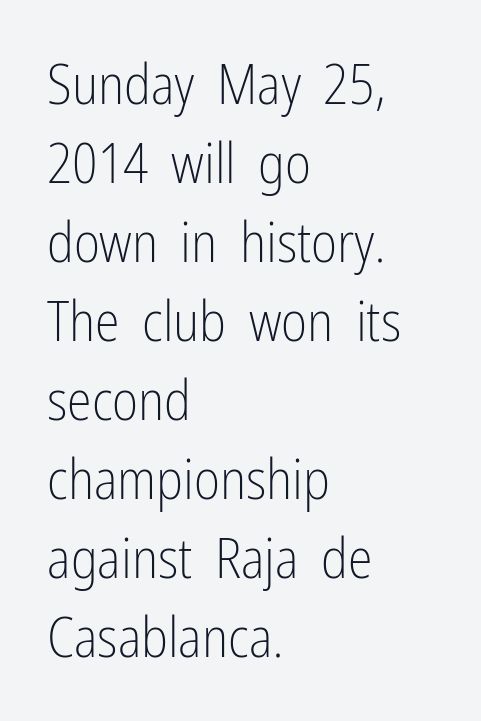
Q: Is the text bold? A: No.
Q: Is the text italic (slanted)? A: No, it is upright.
Q: Is the typeface a serif or a sans-serif typeface? A: Sans-serif.
Q: Is the text underlined? A: No.
Q: How is the paragraph aligned? A: Left-aligned.
Q: Is the spacing between letters normal or unusually wide? A: Normal.
Q: Is the spacing between lines tight, normal or loose? A: Normal.
Q: Width (condensed, normal, or wide)? A: Condensed.
Q: Stroke contrast? A: Low.
Q: x-height? A: Medium.
Q: Monospaced? A: No.
